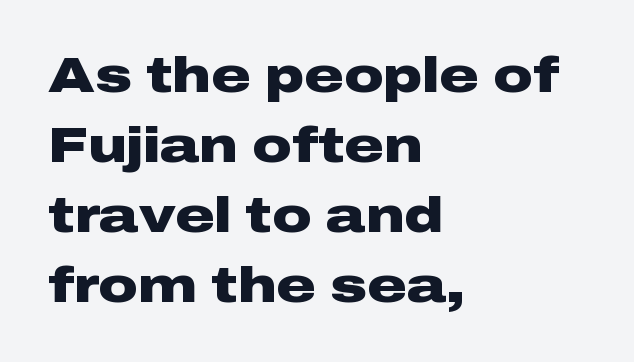
The gaps between neighbouring characters are ordinary and unremarkable. Words float on clear page, feet unadorned. These lines stack with their left ends in a neat column. The type sits square on the baseline with zero lean. Caption: bold face, heavy strokes.
